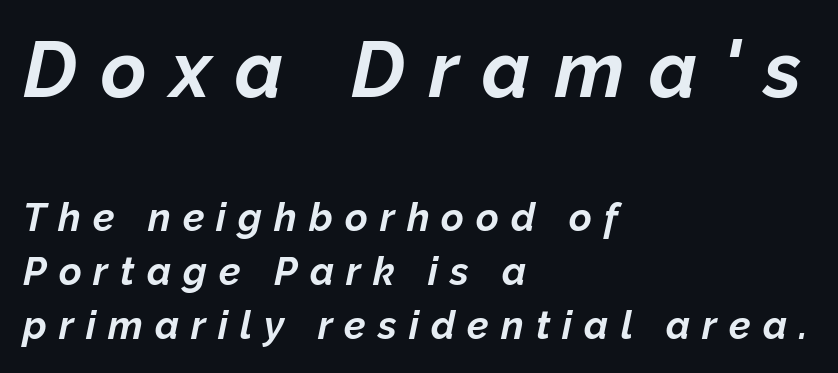
Q: Is the text bold? A: Yes.
Q: Is the text italic (slanted)? A: Yes, it leans right by about 12 degrees.
Q: Is the text underlined? A: No.
Q: How is the paragraph aligned? A: Left-aligned.
Q: Is the spacing between letters normal or unusually wide? A: Unusually wide.
Q: Is the spacing between lines tight, normal or loose? A: Normal.
Q: Which block of text is set in a larger size, the first (top) or the second (bottom)? A: The first (top) one.
Q: Width (condensed, normal, or wide)? A: Normal.
Q: Stroke contrast? A: Low.
Q: x-height? A: Medium.
Q: Monospaced? A: No.
